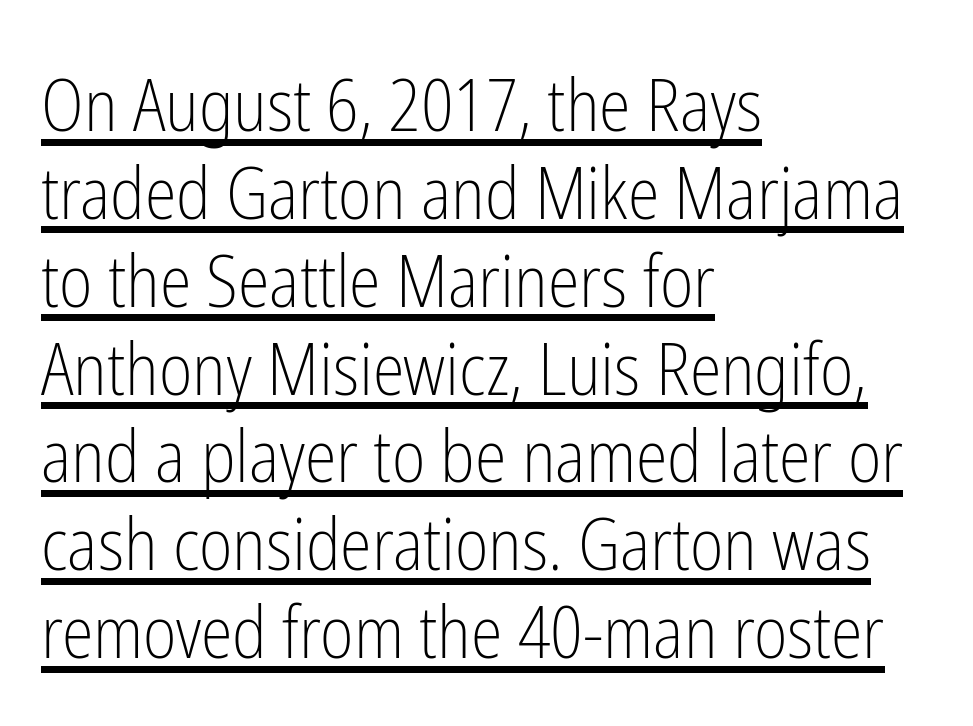
Q: Is the text bold? A: No.
Q: Is the text italic (slanted)? A: No, it is upright.
Q: Is the typeface a serif or a sans-serif typeface? A: Sans-serif.
Q: Is the text underlined? A: Yes.
Q: How is the paragraph aligned? A: Left-aligned.
Q: Is the spacing between letters normal or unusually wide? A: Normal.
Q: Width (condensed, normal, or wide)? A: Condensed.
Q: Stroke contrast? A: Low.
Q: x-height? A: Medium.
Q: Monospaced? A: No.
